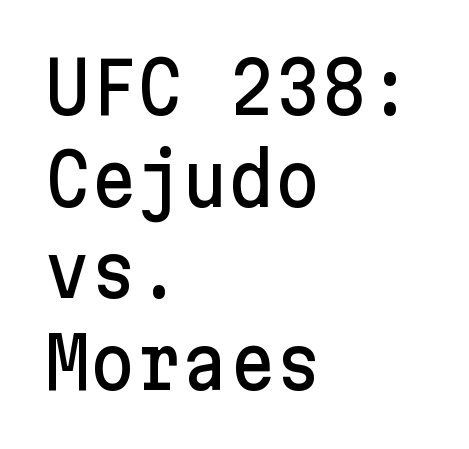
Upright lettering throughout. To sum up the face: it is a sans, with no serifs. The text block is weighted toward the left margin, trailing off unevenly rightward. Caption: standard tracking, unaltered. The lines sit at an ordinary, default distance from one another. Descenders hang freely into open space.
